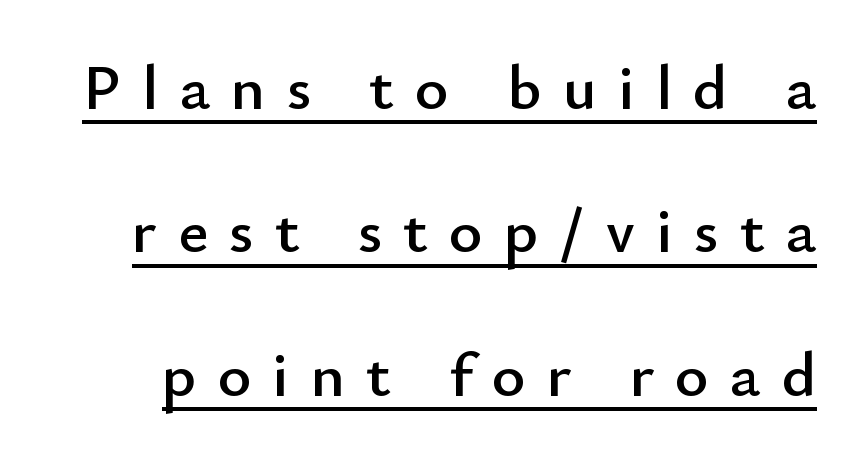
Q: Is the text italic (slanted)? A: No, it is upright.
Q: Is the typeface a serif or a sans-serif typeface? A: Sans-serif.
Q: Is the text underlined? A: Yes.
Q: Is the spacing between letters normal or unusually wide? A: Unusually wide.
Q: Is the spacing between lines tight, normal or loose? A: Loose.
Q: Width (condensed, normal, or wide)? A: Normal.
Q: Stroke contrast? A: Low.
Q: x-height? A: Small.
Q: Monospaced? A: No.
